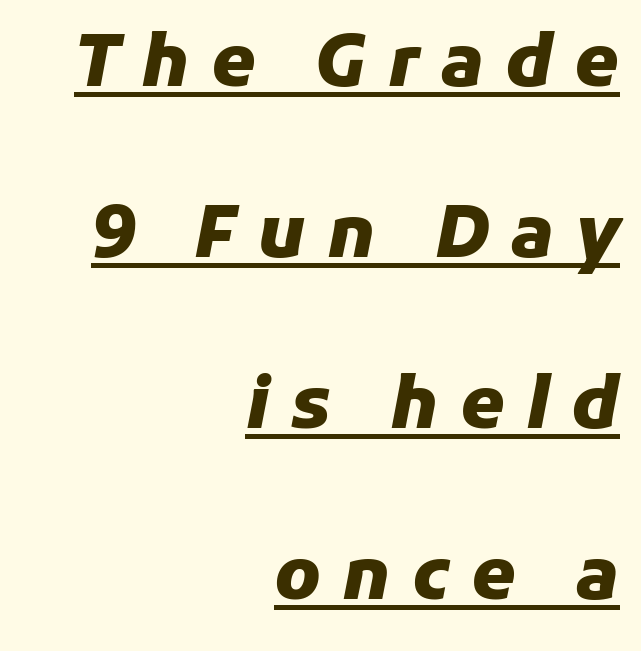
Q: Is the text bold? A: Yes.
Q: Is the text italic (slanted)? A: Yes, it leans right by about 11 degrees.
Q: Is the text underlined? A: Yes.
Q: How is the paragraph aligned? A: Right-aligned.
Q: Is the spacing between letters normal or unusually wide? A: Unusually wide.
Q: Is the spacing between lines tight, normal or loose? A: Loose.
Q: Width (condensed, normal, or wide)? A: Normal.
Q: Stroke contrast? A: Low.
Q: x-height? A: Medium.
Q: Monospaced? A: No.
